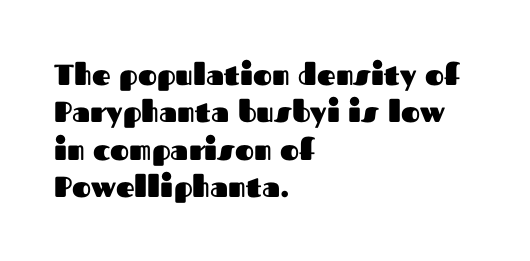
The baseline area is clear. How would I describe the line gaps? Plain and ordinary. This rendering uses left alignment, leaving the right contour irregular. Spacing verdict: proportional, widths tailored to each character.
